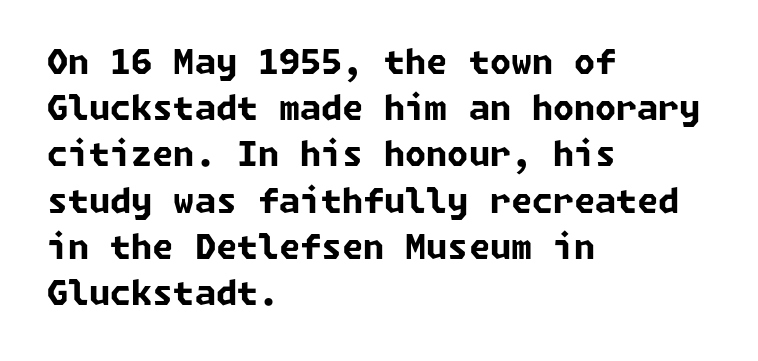
{"serif": "no", "bold": "yes", "weight": "bold", "width": "normal", "stroke_contrast": "low", "x_height": "medium", "underline": "no", "align": "left", "line_spacing": "normal", "line_spacing_ratio": 1.36, "letter_spacing": "normal", "letter_spacing_em": 0.0, "glyph_px": 34}
